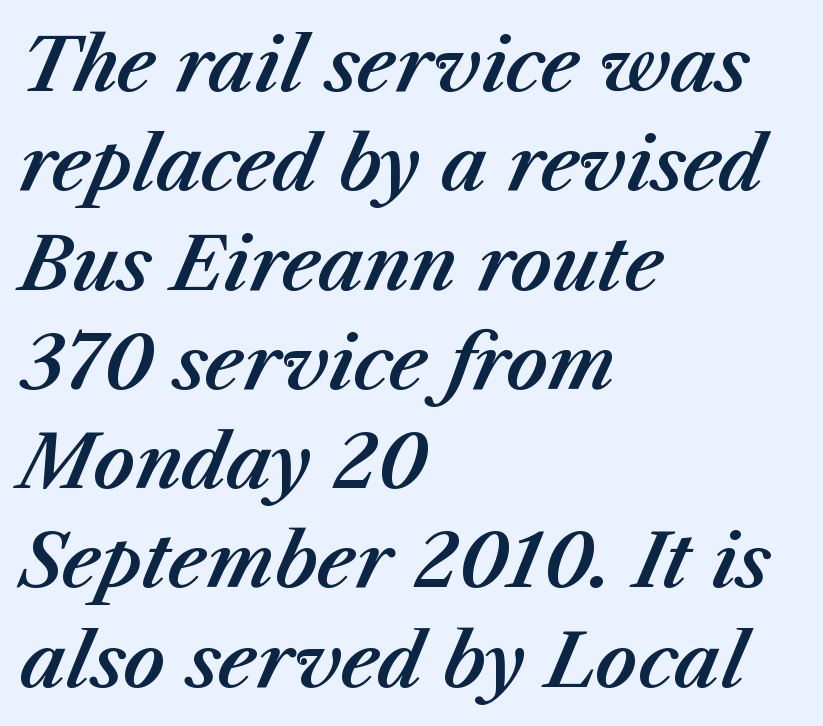
Summary of vertical rhythm: regular, with standard interline spacing. Do the characters align in a grid? No, the font is proportional. A classic flush-left, rag-right setting is used for this passage. Notice how the stems are inclined rather than vertical — that's the hallmark of italics. The words here are not underlined.
